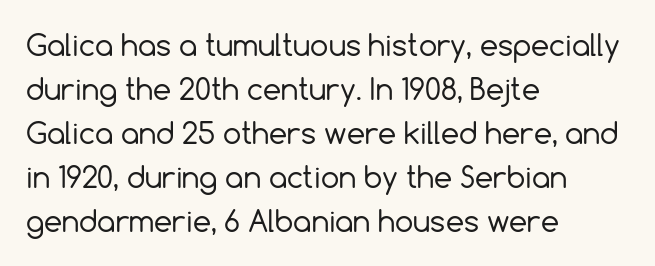
Character widths vary here, with narrow letters taking less room than wide ones. The typeface has the unassuming heft of standard copy or less. One-word summary of the alignment: left. The passage shown has conventional tracking throughout. Do the letters lean? They stand straight.
